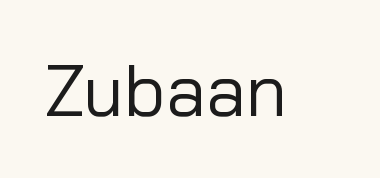
{"serif": "no", "italic": "no", "bold": "no", "weight": "regular", "width": "normal", "stroke_contrast": "low", "x_height": "medium", "monospaced": "no", "underline": "no", "letter_spacing": "normal", "letter_spacing_em": 0.0, "glyph_px": 72}
